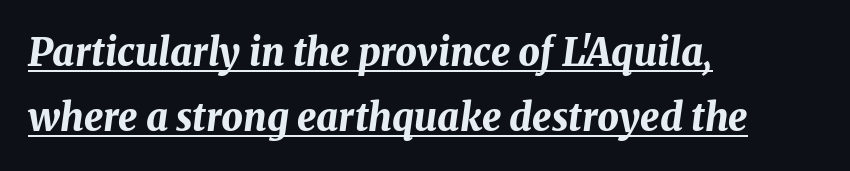
Q: Is the text bold? A: Yes.
Q: Is the text italic (slanted)? A: Yes, it leans right by about 8 degrees.
Q: Is the text underlined? A: Yes.
Q: How is the paragraph aligned? A: Left-aligned.
Q: Is the spacing between letters normal or unusually wide? A: Normal.
Q: Width (condensed, normal, or wide)? A: Normal.
Q: Stroke contrast? A: Medium.
Q: x-height? A: Medium.
Q: Monospaced? A: No.
